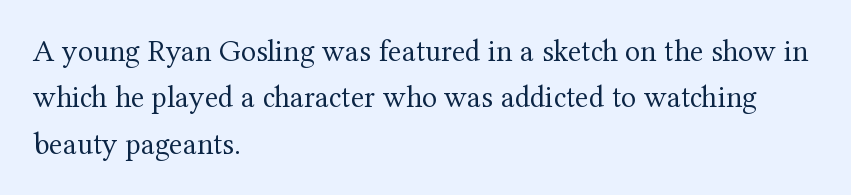
The image shows 31 px regular-weight serif type, upright; set left-aligned, normal line spacing (1.5x), normal letter spacing, not underlined; medium stroke contrast and a medium x-height.
